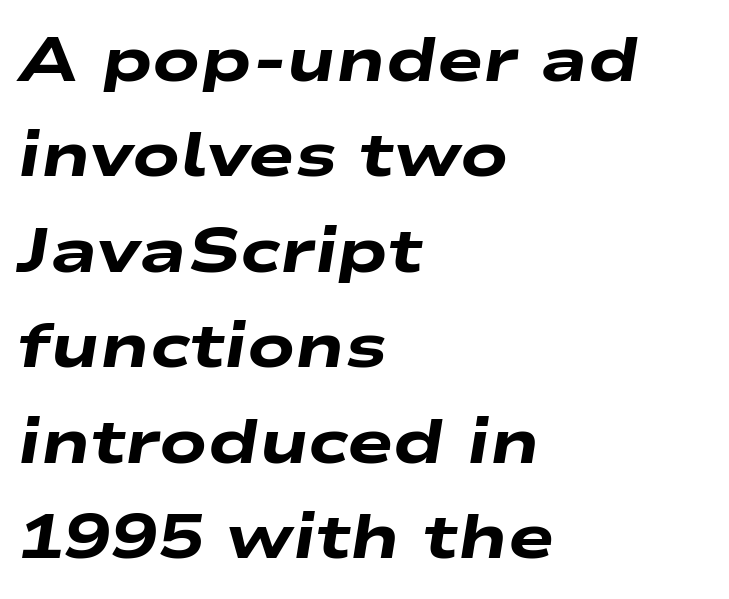
{"italic": "yes", "lean": "right", "slant_degrees": 9, "bold": "yes", "weight": "heavy", "width": "wide", "stroke_contrast": "low", "x_height": "medium", "monospaced": "no", "underline": "no", "align": "left", "line_spacing": "normal", "line_spacing_ratio": 1.54, "letter_spacing": "normal", "letter_spacing_em": 0.0, "glyph_px": 62}
